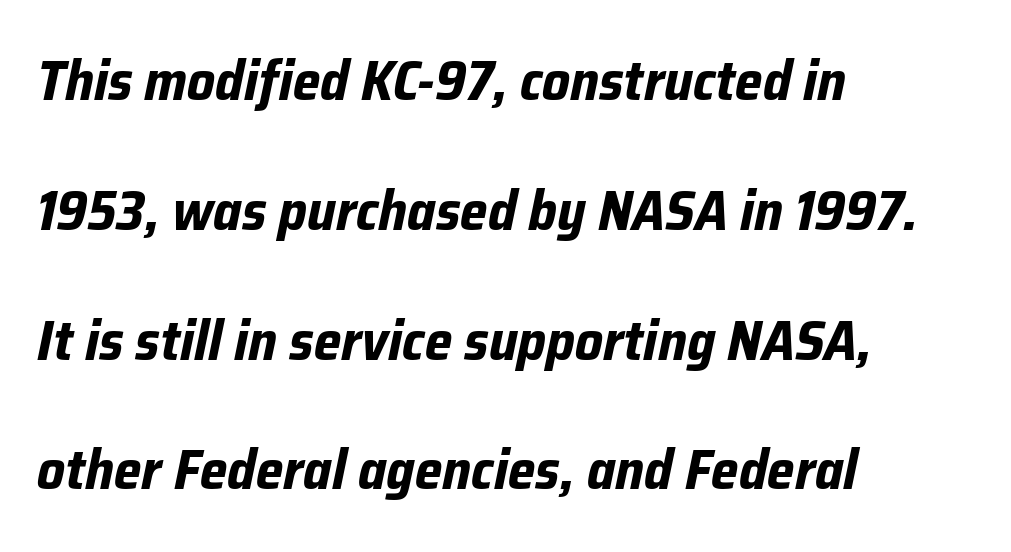
Q: Is the text bold? A: Yes.
Q: Is the text italic (slanted)? A: Yes, it leans right by about 12 degrees.
Q: Is the text underlined? A: No.
Q: How is the paragraph aligned? A: Left-aligned.
Q: Is the spacing between letters normal or unusually wide? A: Normal.
Q: Is the spacing between lines tight, normal or loose? A: Loose.
Q: Width (condensed, normal, or wide)? A: Normal.
Q: Stroke contrast? A: Low.
Q: x-height? A: Medium.
Q: Monospaced? A: No.
